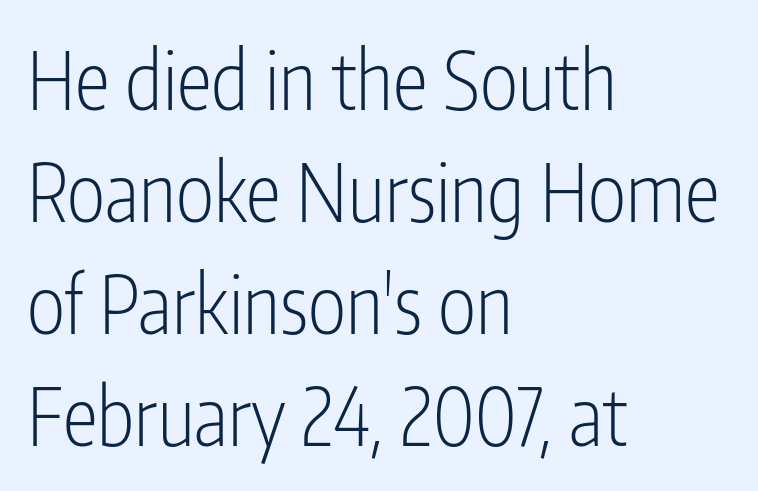
The image shows 80 px light, condensed sans-serif type, upright; set left-aligned, normal line spacing (1.4x), normal letter spacing, not underlined; low stroke contrast and a medium x-height.
